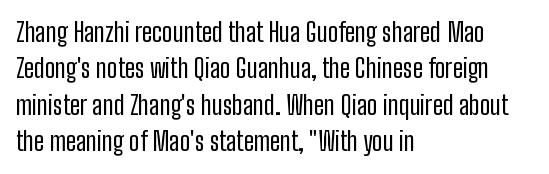
Short and long lines alike share a common starting point at left. The typeface has the unassuming heft of standard copy or less. Is the letter spacing exaggerated? No — it looks like the ordinary default. Has an underline been added? It has not. Posture: vertical.
